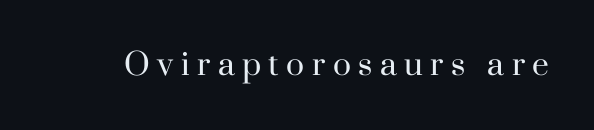
Underlining? Definitely not there. Stem width sits at or under what a default text font uses. This sample has the flowing, uneven cadence of proportional lettering. Each word looks stretched out because of the extra space between its letters. Unlike a clean sans, this face finishes its strokes with serifs.
